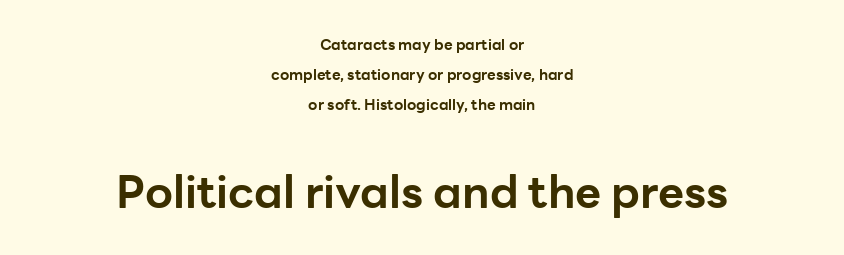
{"serif": "no", "italic": "no", "bold": "yes", "weight": "bold", "width": "normal", "stroke_contrast": "low", "x_height": "medium", "monospaced": "no", "underline": "no", "align": "center", "line_spacing": "loose", "line_spacing_ratio": 2.0, "letter_spacing": "normal", "letter_spacing_em": 0.0, "larger_block": "second", "size_ratio": 3.0, "glyph_px": 45}
